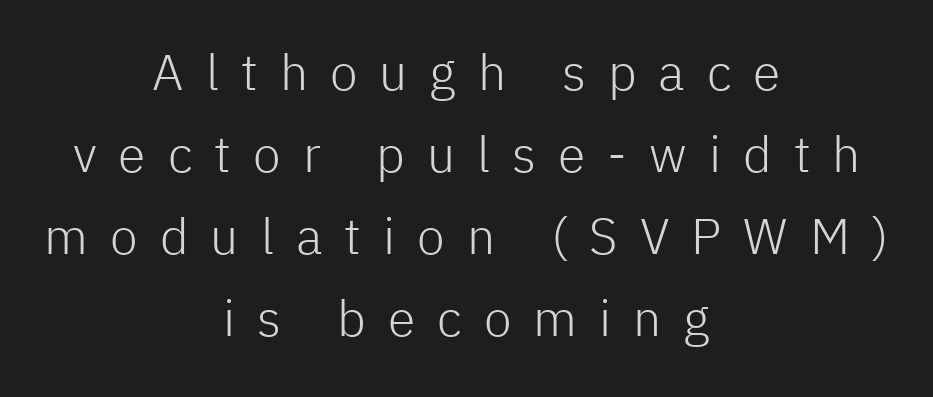
Q: Is the text bold? A: No.
Q: Is the text italic (slanted)? A: No, it is upright.
Q: Is the typeface a serif or a sans-serif typeface? A: Sans-serif.
Q: Is the text underlined? A: No.
Q: How is the paragraph aligned? A: Centered.
Q: Is the spacing between letters normal or unusually wide? A: Unusually wide.
Q: Is the spacing between lines tight, normal or loose? A: Normal.
Q: Width (condensed, normal, or wide)? A: Normal.
Q: Stroke contrast? A: Low.
Q: x-height? A: Medium.
Q: Monospaced? A: No.
